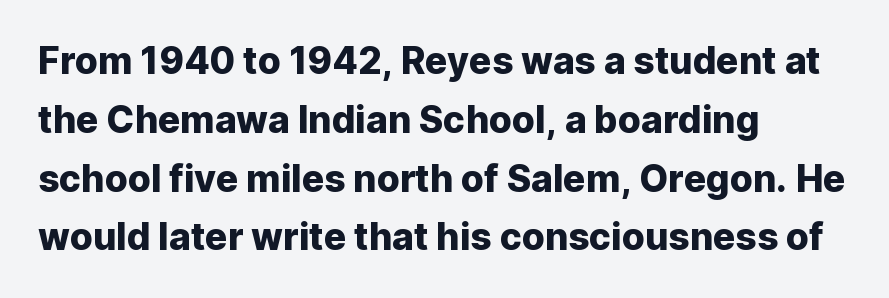
{"serif": "no", "italic": "no", "width": "normal", "stroke_contrast": "low", "x_height": "medium", "monospaced": "no", "underline": "no", "align": "left", "line_spacing": "normal", "line_spacing_ratio": 1.59, "letter_spacing": "normal", "letter_spacing_em": 0.0, "glyph_px": 37}
